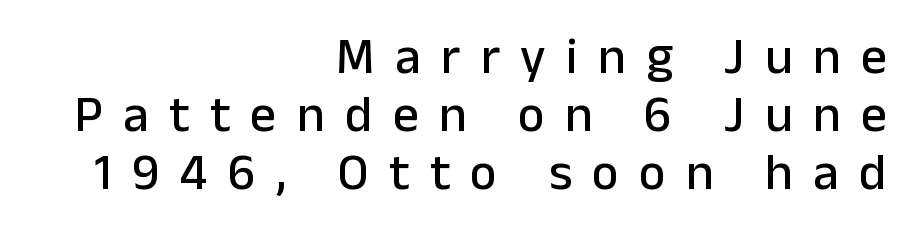
Q: Is the text italic (slanted)? A: No, it is upright.
Q: Is the typeface a serif or a sans-serif typeface? A: Sans-serif.
Q: Is the text underlined? A: No.
Q: How is the paragraph aligned? A: Right-aligned.
Q: Is the spacing between letters normal or unusually wide? A: Unusually wide.
Q: Is the spacing between lines tight, normal or loose? A: Tight.
Q: Width (condensed, normal, or wide)? A: Normal.
Q: Stroke contrast? A: Low.
Q: x-height? A: Medium.
Q: Monospaced? A: No.
